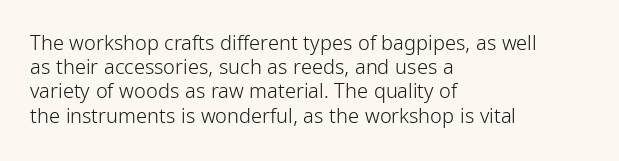
Q: Is the text bold? A: No.
Q: Is the text italic (slanted)? A: No, it is upright.
Q: Is the text underlined? A: No.
Q: How is the paragraph aligned? A: Left-aligned.
Q: Is the spacing between letters normal or unusually wide? A: Normal.
